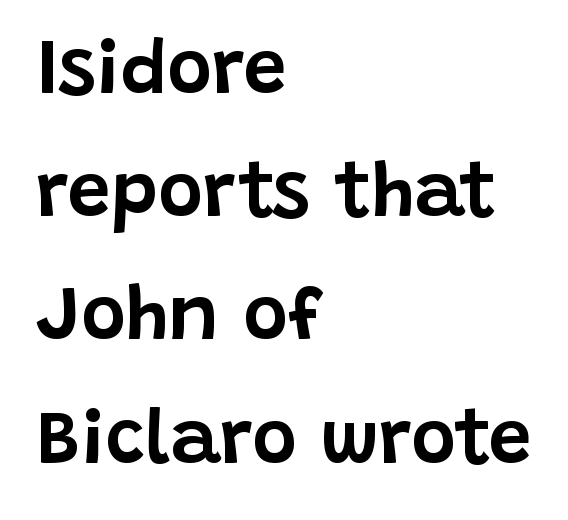
{"serif": "no", "italic": "no", "width": "normal", "stroke_contrast": "low", "x_height": "large", "monospaced": "no", "underline": "no", "align": "left", "line_spacing": "normal", "line_spacing_ratio": 1.6, "letter_spacing": "normal", "letter_spacing_em": 0.0, "glyph_px": 77}
